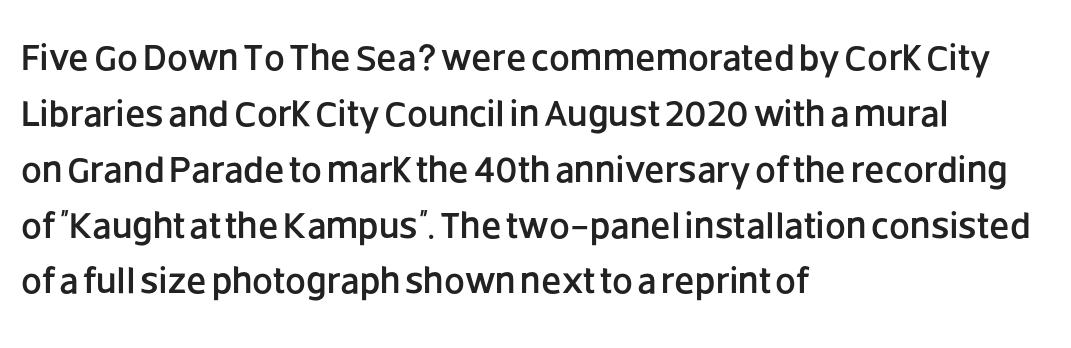
{"serif": "no", "italic": "no", "width": "normal", "stroke_contrast": "low", "x_height": "large", "monospaced": "no", "underline": "no", "align": "left", "line_spacing": "normal", "line_spacing_ratio": 1.51, "letter_spacing": "normal", "letter_spacing_em": 0.0, "glyph_px": 37}
